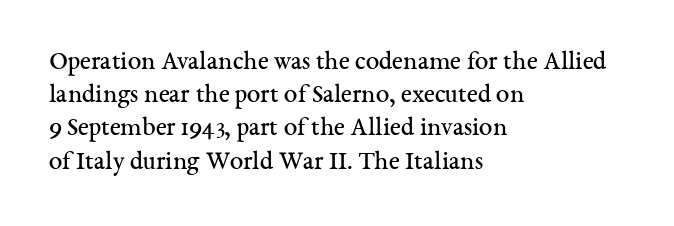
The image shows 27 px text type, upright; set left-aligned, line spacing 1.23x, normal letter spacing, not underlined.
